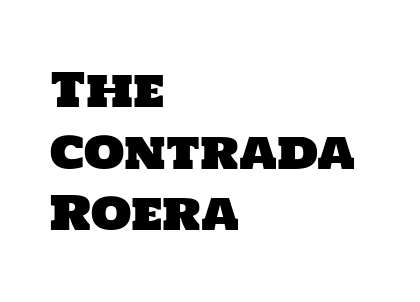
{"serif": "no", "width": "normal", "stroke_contrast": "low", "x_height": "large", "monospaced": "no", "underline": "no", "align": "left", "line_spacing": "normal", "line_spacing_ratio": 1.31, "letter_spacing": "normal", "letter_spacing_em": 0.0, "glyph_px": 47}
